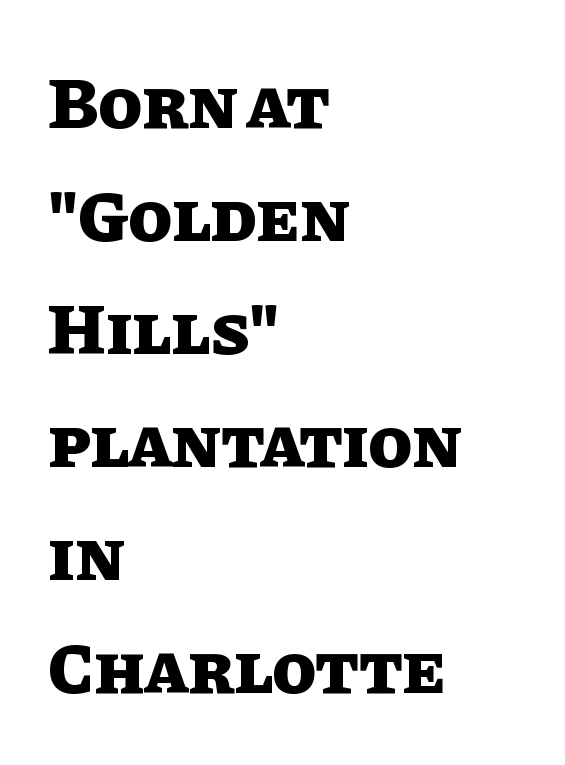
{"italic": "no", "bold": "yes", "weight": "heavy", "width": "normal", "stroke_contrast": "low", "x_height": "large", "monospaced": "no", "underline": "no", "align": "left", "line_spacing": "normal", "line_spacing_ratio": 1.57, "letter_spacing": "normal", "letter_spacing_em": 0.0, "glyph_px": 72}
